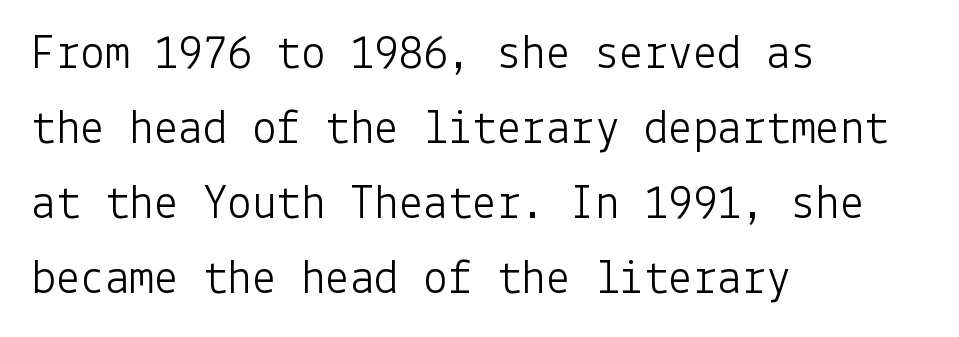
Style check: upright. One glance says typical: line gaps are just what's usual. Check under the words: just untouched page. Stroke terminals: plain, sans-serif. The line texture is even and compact thanks to regular tracking.
